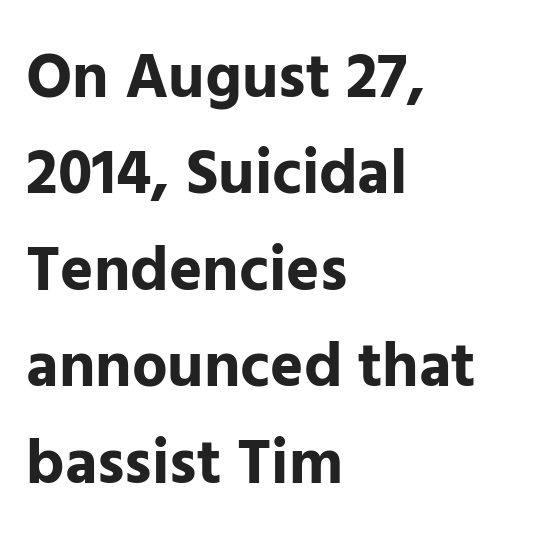
{"serif": "no", "italic": "no", "bold": "yes", "weight": "bold", "width": "normal", "stroke_contrast": "low", "x_height": "medium", "monospaced": "no", "underline": "no", "align": "left", "line_spacing": "normal", "line_spacing_ratio": 1.53, "letter_spacing": "normal", "letter_spacing_em": 0.0, "glyph_px": 63}
